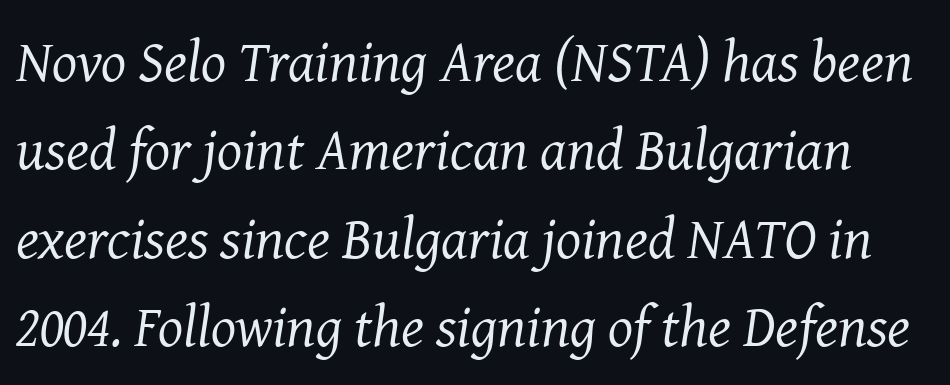
The glyphs look as if they've been sheared to an angle. Each row of text sits above clean, open space. A typesetter would call this zero additional tracking. These lines are rendered in a variable-pitch font. Whoever set this chose a conventional vertical rhythm.
